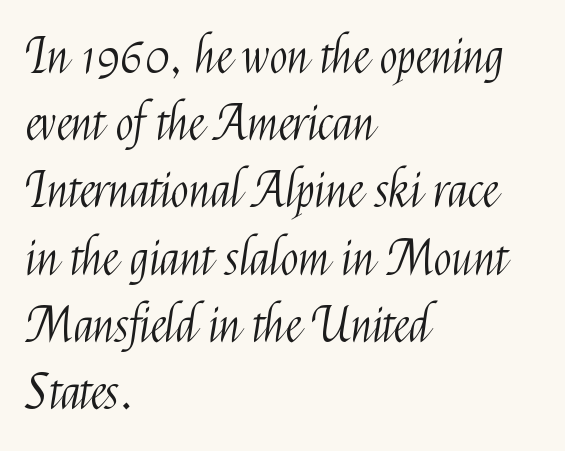
The image shows 48 px light, condensed sans-serif type; set left-aligned, normal line spacing (1.4x), normal letter spacing, not underlined; medium stroke contrast and a medium x-height.
